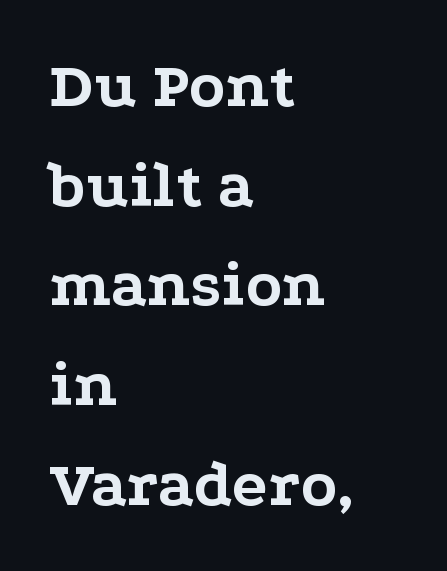
Nothing unusual about the tracking: characters are spaced as the font intends. Each row of text sits above clean, open space. Compared with a centered layout, this one pins lines to the left instead. Is there any slant? The stems are plumb. These lines are rendered in a variable-pitch font.
